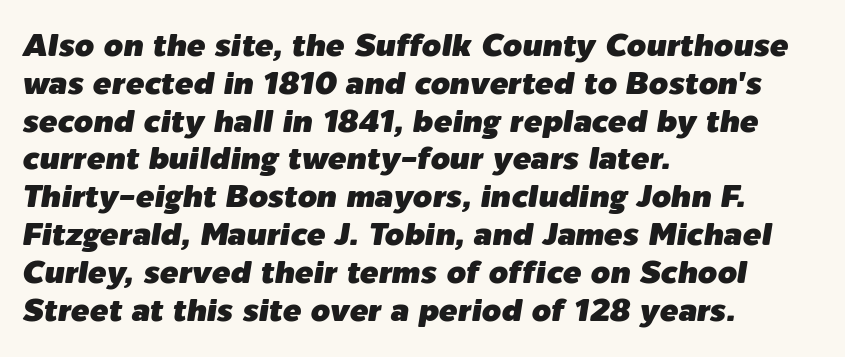
The passage shown is typed in a proportional face where columns would drift. Spacing between characters is what you'd get straight out of the box. Each line starts at the same left margin while the right side varies. Tall strokes in this sample are angled rather than plumb. The baseline area is clear.
